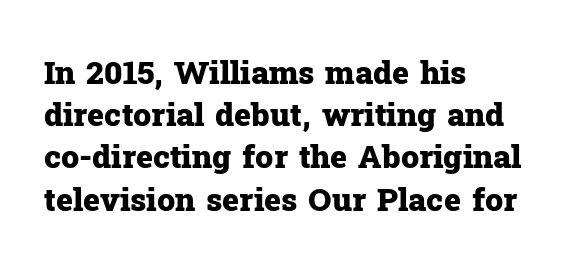
Q: Is the text bold? A: Yes.
Q: Is the text italic (slanted)? A: No, it is upright.
Q: Is the typeface a serif or a sans-serif typeface? A: Serif.
Q: Is the text underlined? A: No.
Q: How is the paragraph aligned? A: Left-aligned.
Q: Is the spacing between letters normal or unusually wide? A: Normal.
Q: Is the spacing between lines tight, normal or loose? A: Normal.
Q: Width (condensed, normal, or wide)? A: Normal.
Q: Stroke contrast? A: Low.
Q: x-height? A: Medium.
Q: Monospaced? A: No.
